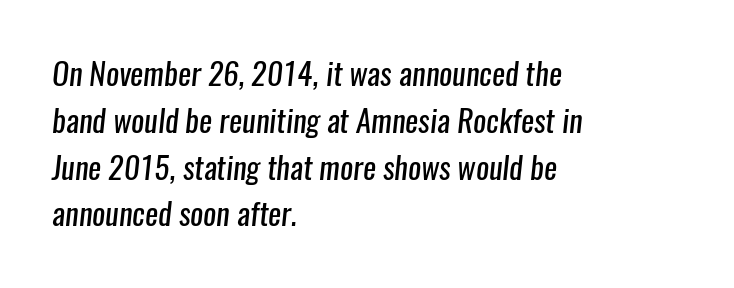
Letters rest on an invisible, unmarked baseline. No extra ink here — the face is not bold. Nothing unusual about the tracking: characters are spaced as the font intends. Visually the block forms a straight wall on the left and a jagged coastline on the right. The line-height multiplier appears to be the usual default.
